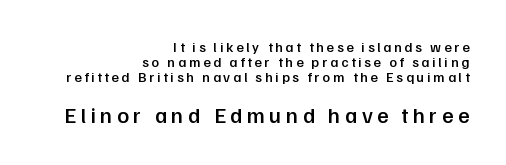
Q: Is the text bold? A: Semi-bold.
Q: Is the text italic (slanted)? A: No, it is upright.
Q: Is the text underlined? A: No.
Q: How is the paragraph aligned? A: Right-aligned.
Q: Is the spacing between letters normal or unusually wide? A: Unusually wide.
Q: Is the spacing between lines tight, normal or loose? A: Tight.
Q: Which block of text is set in a larger size, the first (top) or the second (bottom)? A: The second (bottom) one.
